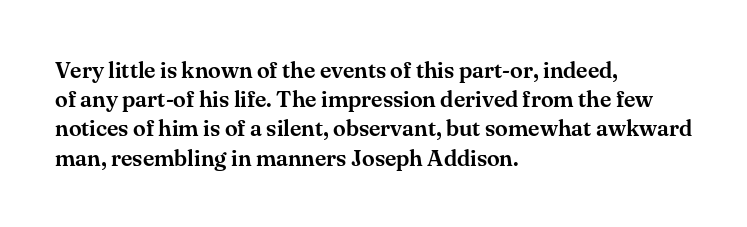
Q: Is the text italic (slanted)? A: No, it is upright.
Q: Is the text underlined? A: No.
Q: How is the paragraph aligned? A: Left-aligned.
Q: Is the spacing between letters normal or unusually wide? A: Normal.
Q: Is the spacing between lines tight, normal or loose? A: Normal.
